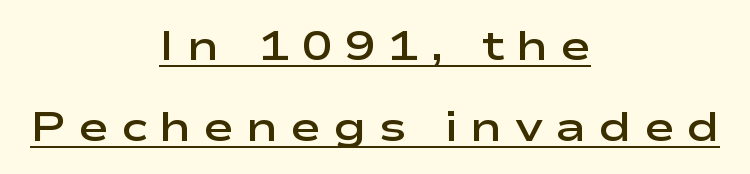
The lines are quadded center. The letters stand straight up with perfectly vertical stems. Slightly chunky letters — semibold, I'd say, not full bold. These characters rest on top of a visible drawn line. The letters advance in unequal steps, a hallmark of proportional type.
